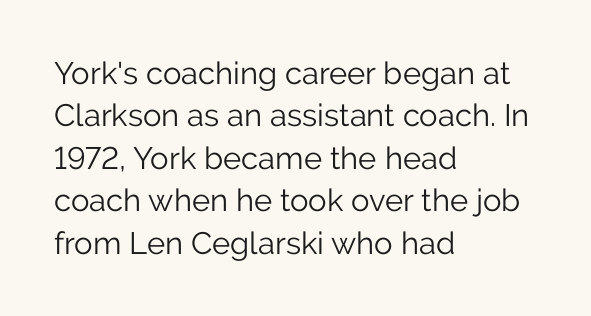
Q: Is the text bold? A: No.
Q: Is the text italic (slanted)? A: No, it is upright.
Q: Is the typeface a serif or a sans-serif typeface? A: Sans-serif.
Q: Is the text underlined? A: No.
Q: How is the paragraph aligned? A: Left-aligned.
Q: Is the spacing between letters normal or unusually wide? A: Normal.
Q: Is the spacing between lines tight, normal or loose? A: Normal.
Q: Width (condensed, normal, or wide)? A: Normal.
Q: Stroke contrast? A: Low.
Q: x-height? A: Medium.
Q: Monospaced? A: No.
